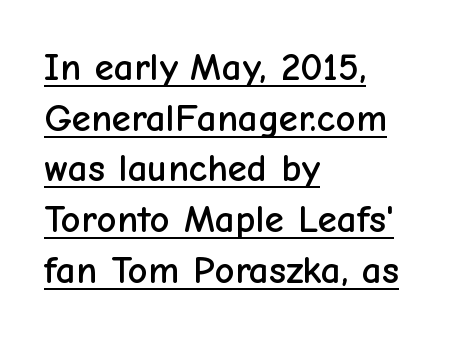
The image shows 39 px sans-serif type, upright; set left-aligned, normal line spacing (1.3x), normal letter spacing, underlined; low stroke contrast and a medium x-height.
